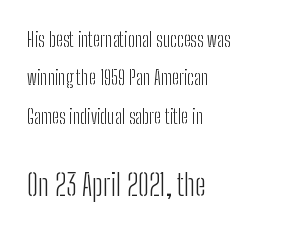
Layout note: lines flush left. The glyphs are unaccompanied by any horizontal stroke below them. Note the varied advance widths — an 'i' is clearly narrower than an 'm'. Notice how the stems are strictly vertical — no italics here. Character size in the trailing block exceeds that of the leading block. Note: no serifs on the glyphs.
